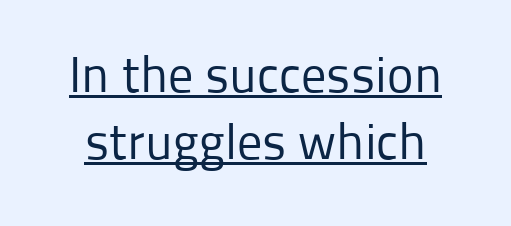
Q: Is the text bold? A: No.
Q: Is the text italic (slanted)? A: No, it is upright.
Q: Is the typeface a serif or a sans-serif typeface? A: Sans-serif.
Q: Is the text underlined? A: Yes.
Q: Is the spacing between letters normal or unusually wide? A: Normal.
Q: Is the spacing between lines tight, normal or loose? A: Normal.
Q: Width (condensed, normal, or wide)? A: Normal.
Q: Stroke contrast? A: Low.
Q: x-height? A: Medium.
Q: Monospaced? A: No.
